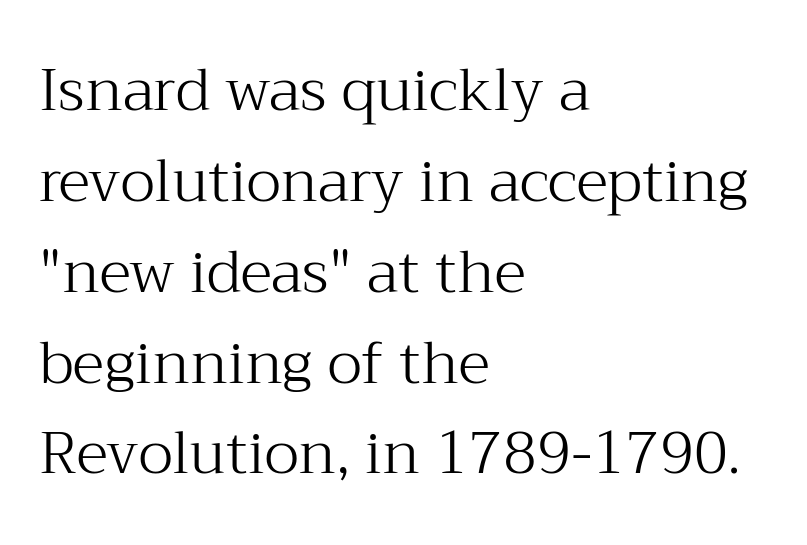
The image shows 59 px light serif type, upright; set left-aligned, normal line spacing (1.54x), normal letter spacing, not underlined; medium stroke contrast and a medium x-height.
